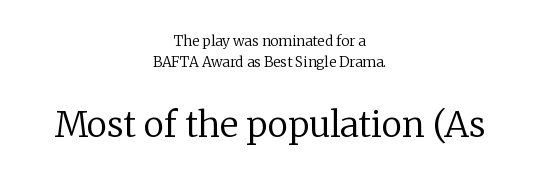
The image shows 35 px regular-weight serif type, upright; set centered, normal line spacing (1.49x), normal letter spacing, not underlined; the second (bottom) block is 2.5x larger; low stroke contrast and a medium x-height.
